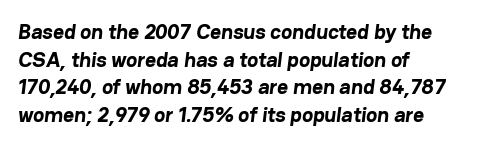
The image shows 21 px bold type; set left-aligned, normal line spacing (1.32x), normal letter spacing, not underlined.
